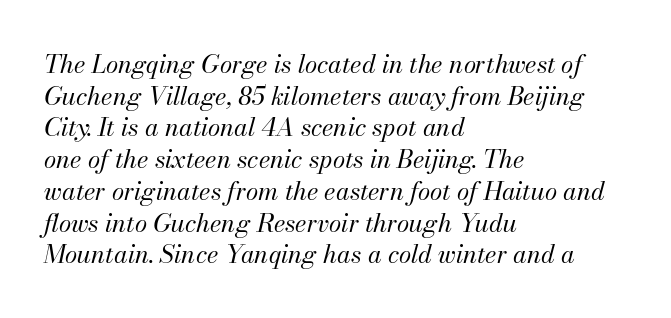
Q: Is the text bold? A: No.
Q: Is the text italic (slanted)? A: Yes, it leans right by about 13 degrees.
Q: Is the text underlined? A: No.
Q: How is the paragraph aligned? A: Left-aligned.
Q: Is the spacing between letters normal or unusually wide? A: Normal.
Q: Is the spacing between lines tight, normal or loose? A: Normal.
